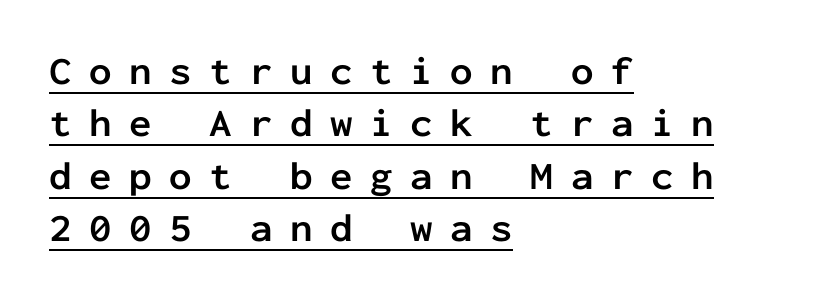
Q: Is the text bold? A: Yes.
Q: Is the text italic (slanted)? A: No, it is upright.
Q: Is the typeface a serif or a sans-serif typeface? A: Sans-serif.
Q: Is the text underlined? A: Yes.
Q: How is the paragraph aligned? A: Left-aligned.
Q: Is the spacing between letters normal or unusually wide? A: Unusually wide.
Q: Is the spacing between lines tight, normal or loose? A: Normal.
Q: Width (condensed, normal, or wide)? A: Normal.
Q: Stroke contrast? A: Low.
Q: x-height? A: Medium.
Q: Monospaced? A: Yes.
